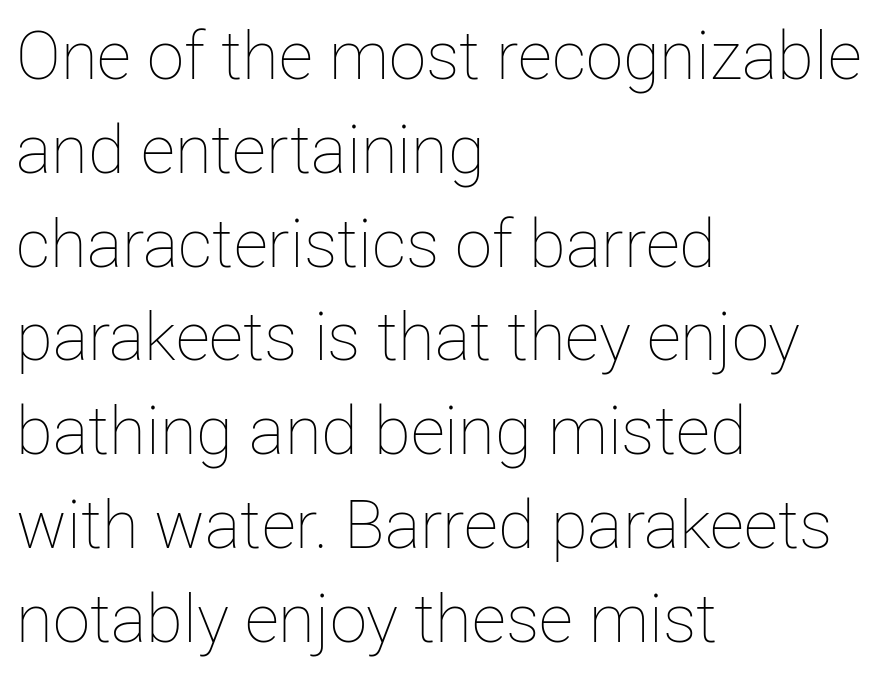
The image shows 67 px thin type, upright; set left-aligned, normal line spacing (1.4x), normal letter spacing, not underlined; low stroke contrast and a medium x-height.
